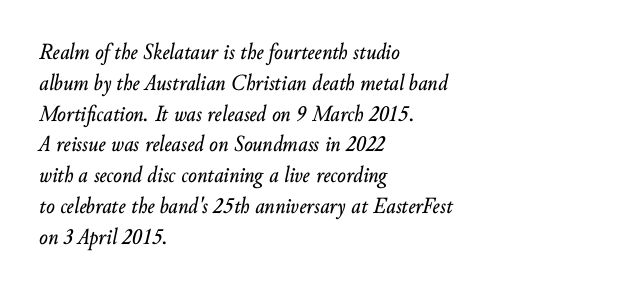
{"italic": "yes", "lean": "right", "slant_degrees": 10, "underline": "no", "align": "left", "line_spacing": "normal", "line_spacing_ratio": 1.34, "letter_spacing": "normal", "letter_spacing_em": 0.0, "glyph_px": 23}
